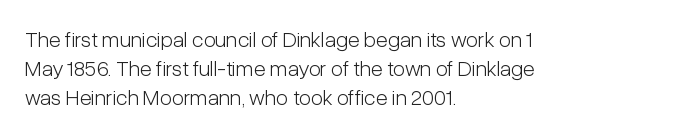
Tall strokes in this sample are plumb rather than angled. The passage shown has conventional tracking throughout. Every row of glyphs begins at an identical x-position on the left. A normal amount of white space separates one row of letters from the next. Type without underlining.
